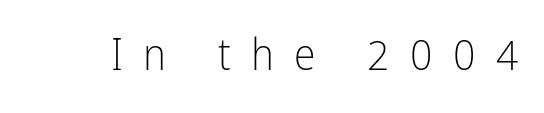
{"serif": "no", "italic": "no", "bold": "no", "weight": "light", "width": "condensed", "stroke_contrast": "low", "x_height": "medium", "monospaced": "no", "underline": "no", "letter_spacing": "wide", "letter_spacing_em": 0.46, "glyph_px": 44}
